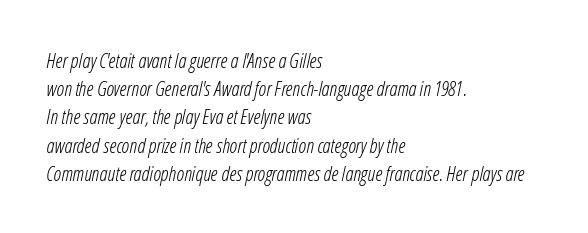
Plain, unruled lines of type. Horizontal bands of white between lines are of average thickness. What stands out about the letter spacing? Nothing — it is the standard amount. Posture: slanted.
